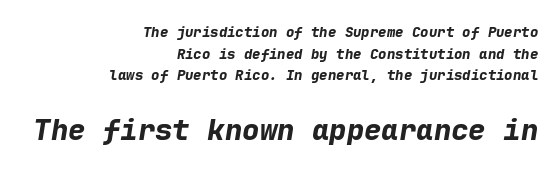
The image shows 29 px bold type, italic (leaning right), monospaced; set right-aligned, normal line spacing (1.54x), normal letter spacing, not underlined; the second (bottom) block is 2.07x larger; low stroke contrast and a medium x-height.
